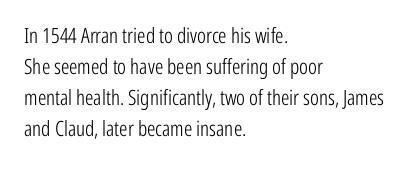
If you drew a line through each stem, it would be perfectly vertical. Leftover space on each line is placed entirely after the last word. The vertical gap from one line to the next is medium. The specimen omits any rule beneath the text block's lines.
